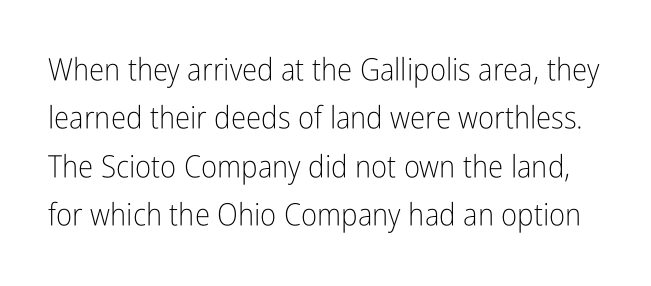
Q: Is the text bold? A: No.
Q: Is the text italic (slanted)? A: No, it is upright.
Q: Is the typeface a serif or a sans-serif typeface? A: Sans-serif.
Q: Is the text underlined? A: No.
Q: Is the spacing between letters normal or unusually wide? A: Normal.
Q: Is the spacing between lines tight, normal or loose? A: Normal.
Q: Width (condensed, normal, or wide)? A: Condensed.
Q: Stroke contrast? A: Low.
Q: x-height? A: Medium.
Q: Monospaced? A: No.
